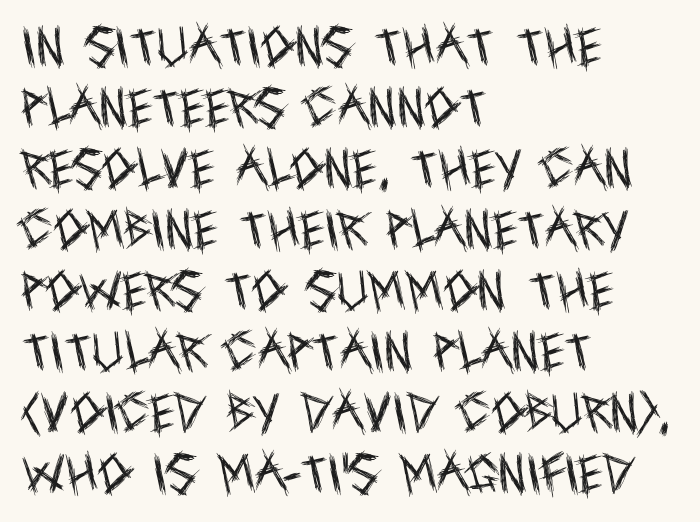
The image shows 43 px regular-weight, condensed sans-serif type, upright; set left-aligned, normal line spacing (1.42x), normal letter spacing, not underlined; a large x-height.
